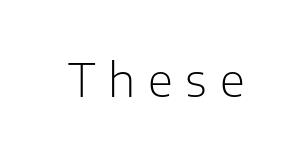
{"serif": "no", "italic": "no", "bold": "no", "weight": "light", "width": "normal", "stroke_contrast": "low", "x_height": "medium", "monospaced": "no", "underline": "no", "letter_spacing": "wide", "letter_spacing_em": 0.28, "glyph_px": 46}
